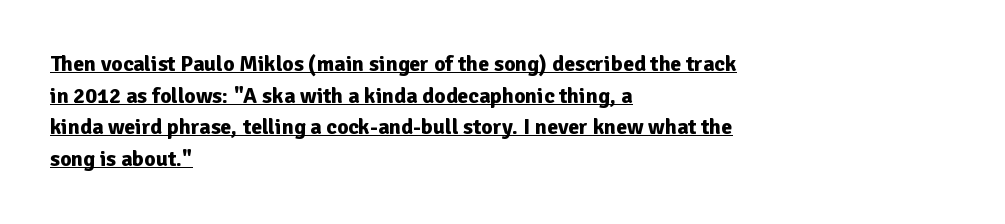
Q: Is the text bold? A: Yes.
Q: Is the text italic (slanted)? A: No, it is upright.
Q: Is the text underlined? A: Yes.
Q: How is the paragraph aligned? A: Left-aligned.
Q: Is the spacing between letters normal or unusually wide? A: Normal.
Q: Is the spacing between lines tight, normal or loose? A: Normal.
